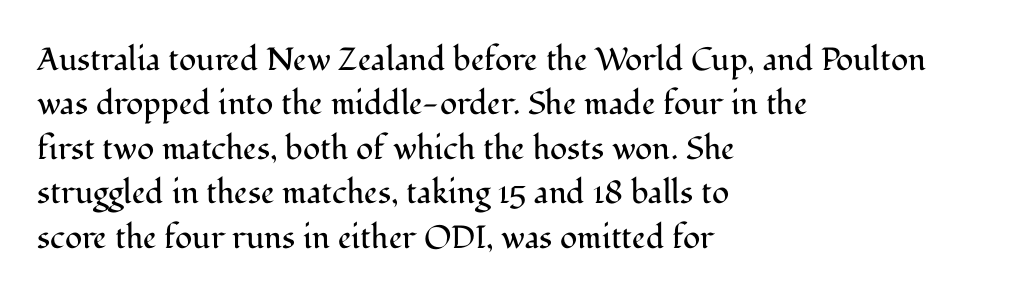
Q: Is the text bold? A: No.
Q: Is the text italic (slanted)? A: No, it is upright.
Q: Is the typeface a serif or a sans-serif typeface? A: Serif.
Q: Is the text underlined? A: No.
Q: How is the paragraph aligned? A: Left-aligned.
Q: Is the spacing between letters normal or unusually wide? A: Normal.
Q: Is the spacing between lines tight, normal or loose? A: Normal.
Q: Width (condensed, normal, or wide)? A: Normal.
Q: Stroke contrast? A: Medium.
Q: x-height? A: Medium.
Q: Monospaced? A: No.
